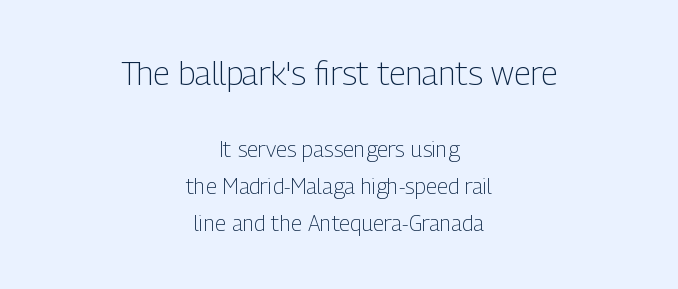
The image shows 33 px light, condensed sans-serif type, upright; set centered, normal line spacing (1.68x), normal letter spacing, not underlined; the first (top) block is 1.5x larger; low stroke contrast and a medium x-height.
